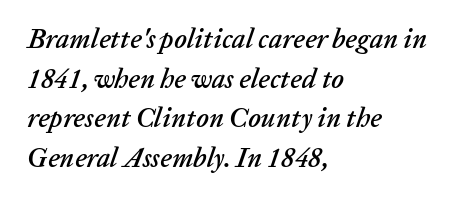
The image shows 27 px text type, italic (leaning right); set left-aligned, normal line spacing (1.47x), normal letter spacing, not underlined.
